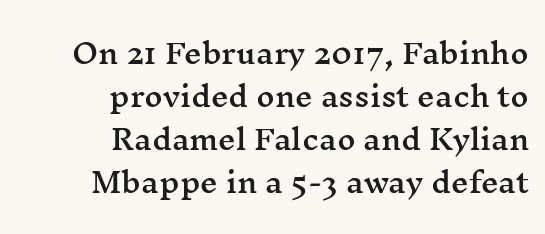
{"serif": "yes", "italic": "no", "width": "wide", "stroke_contrast": "medium", "x_height": "medium", "monospaced": "no", "underline": "no", "align": "right", "line_spacing": "normal", "line_spacing_ratio": 1.53, "letter_spacing": "normal", "letter_spacing_em": 0.0, "glyph_px": 28}
